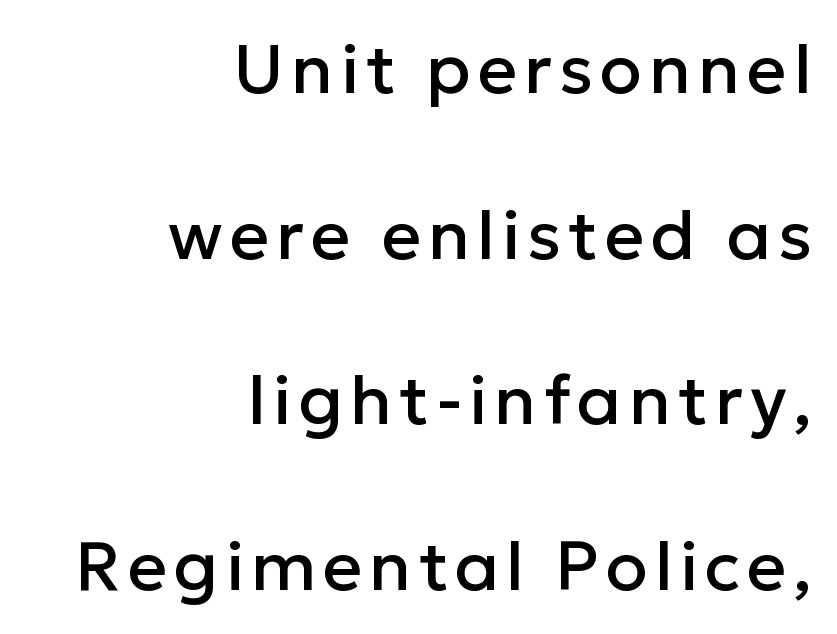
{"serif": "no", "italic": "no", "width": "normal", "stroke_contrast": "low", "x_height": "medium", "monospaced": "no", "underline": "no", "align": "right", "line_spacing": "loose", "line_spacing_ratio": 2.4, "glyph_px": 69}
